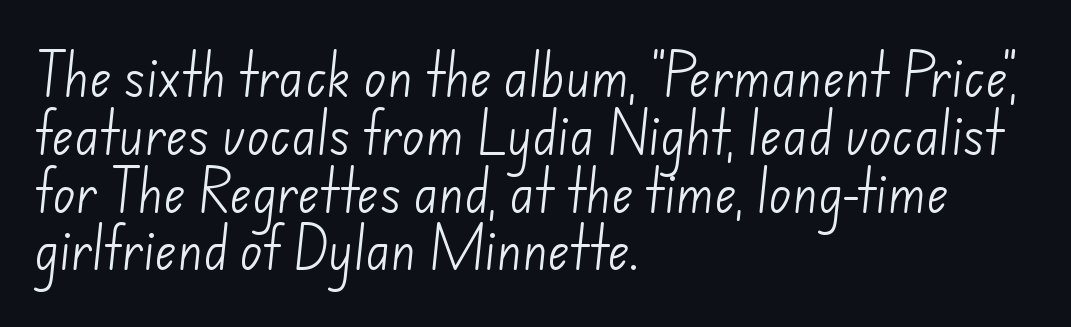
A typesetter would label this face a sans. Typeset ragged right — the left edge is the straight one. The glyphs are unaccompanied by any horizontal stroke below them. Stems and bowls with no extra thickness — not bold. You could not count columns in this text — the font is proportionally spaced. Is the letter spacing exaggerated? No — it looks like the ordinary default.
